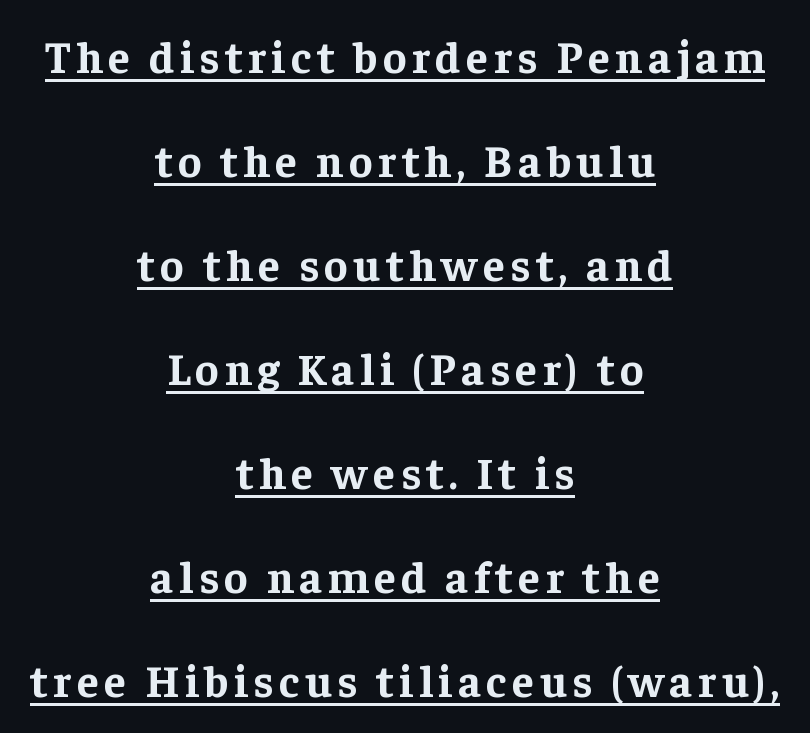
A baseline rule has been typeset under these characters. Typographically, this falls in the serif category. The axis of the letterforms is exactly vertical. Spacing verdict: proportional, widths tailored to each character. I'd describe the lettering as bold — thick and assertive. The passage is arranged like a title page — every line centered.
